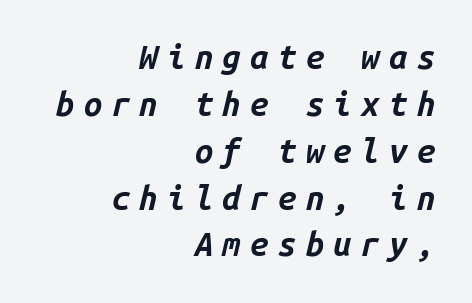
Q: Is the text bold? A: Yes.
Q: Is the text italic (slanted)? A: Yes, it leans right by about 14 degrees.
Q: Is the text underlined? A: No.
Q: How is the paragraph aligned? A: Right-aligned.
Q: Is the spacing between letters normal or unusually wide? A: Unusually wide.
Q: Is the spacing between lines tight, normal or loose? A: Normal.
Q: Width (condensed, normal, or wide)? A: Normal.
Q: Stroke contrast? A: Low.
Q: x-height? A: Medium.
Q: Monospaced? A: Yes.
